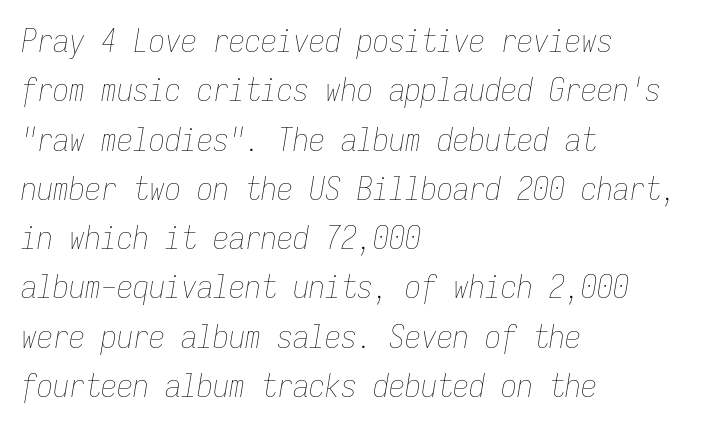
Q: Is the text bold? A: No.
Q: Is the text italic (slanted)? A: Yes, it leans right by about 9 degrees.
Q: Is the text underlined? A: No.
Q: How is the paragraph aligned? A: Left-aligned.
Q: Is the spacing between letters normal or unusually wide? A: Normal.
Q: Is the spacing between lines tight, normal or loose? A: Normal.
Q: Width (condensed, normal, or wide)? A: Condensed.
Q: Stroke contrast? A: Low.
Q: x-height? A: Medium.
Q: Monospaced? A: Yes.
